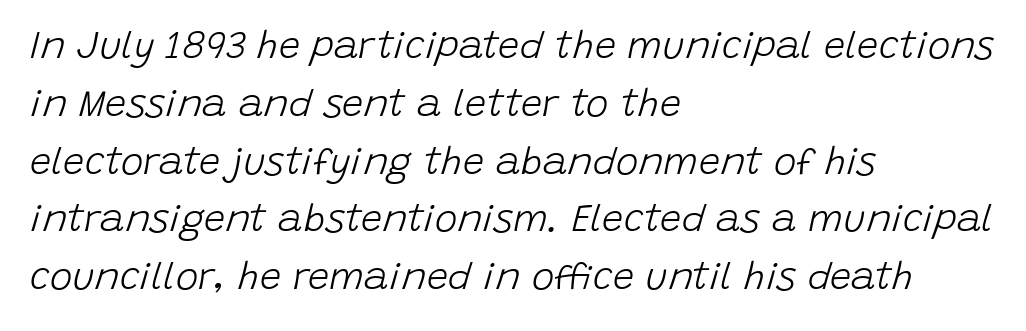
The image shows 38 px light type, italic (leaning right); set left-aligned, normal line spacing (1.52x), normal letter spacing, not underlined; low stroke contrast and a large x-height.
